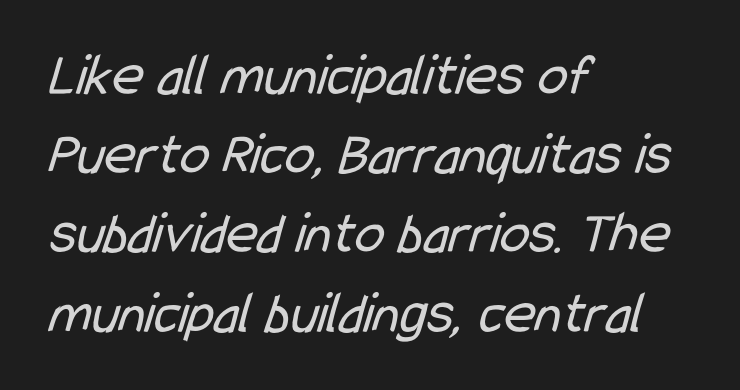
Q: Is the text bold? A: No.
Q: Is the typeface a serif or a sans-serif typeface? A: Sans-serif.
Q: Is the text underlined? A: No.
Q: How is the paragraph aligned? A: Left-aligned.
Q: Is the spacing between letters normal or unusually wide? A: Normal.
Q: Is the spacing between lines tight, normal or loose? A: Normal.
Q: Width (condensed, normal, or wide)? A: Condensed.
Q: Stroke contrast? A: Low.
Q: x-height? A: Medium.
Q: Monospaced? A: No.
